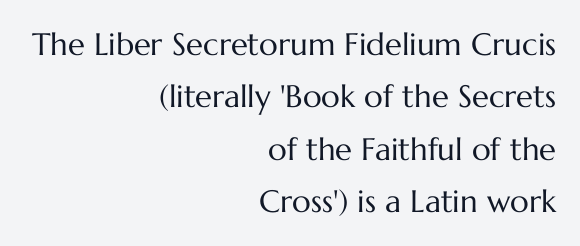
The image shows 31 px regular-weight type, upright; set right-aligned, normal line spacing (1.69x), normal letter spacing, not underlined; medium stroke contrast and a medium x-height.
